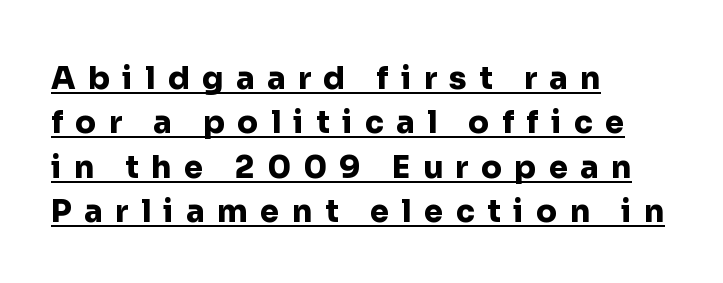
The letters stand upright; this is a roman face. The passage shown stacks its lines at a standard gap. Is this a fixed-width face? No — the glyphs have proportional, varying widths. Letterform terminals end flat and unadorned throughout the passage.
